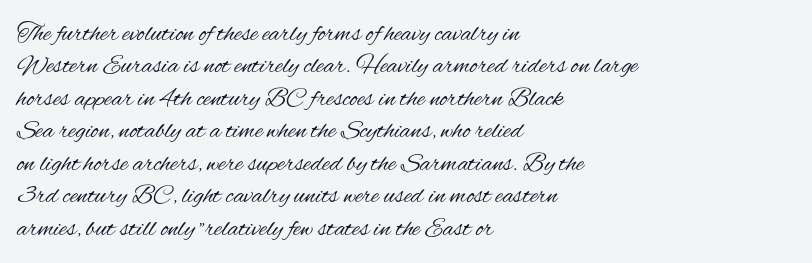
Q: Is the text bold? A: No.
Q: Is the text italic (slanted)? A: Yes.
Q: Is the text underlined? A: No.
Q: How is the paragraph aligned? A: Left-aligned.
Q: Is the spacing between letters normal or unusually wide? A: Normal.
Q: Is the spacing between lines tight, normal or loose? A: Normal.
